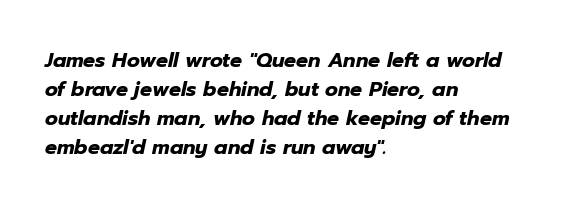
Q: Is the text bold? A: Yes.
Q: Is the text italic (slanted)? A: Yes, it leans right by about 12 degrees.
Q: Is the text underlined? A: No.
Q: How is the paragraph aligned? A: Left-aligned.
Q: Is the spacing between letters normal or unusually wide? A: Normal.
Q: Is the spacing between lines tight, normal or loose? A: Normal.
